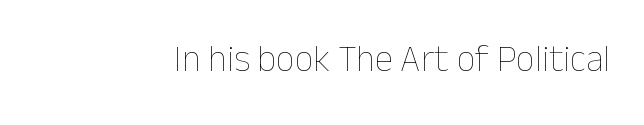
Q: Is the text bold? A: No.
Q: Is the text italic (slanted)? A: No, it is upright.
Q: Is the text underlined? A: No.
Q: Is the spacing between letters normal or unusually wide? A: Normal.
Q: Width (condensed, normal, or wide)? A: Normal.
Q: Stroke contrast? A: Low.
Q: x-height? A: Medium.
Q: Monospaced? A: No.
